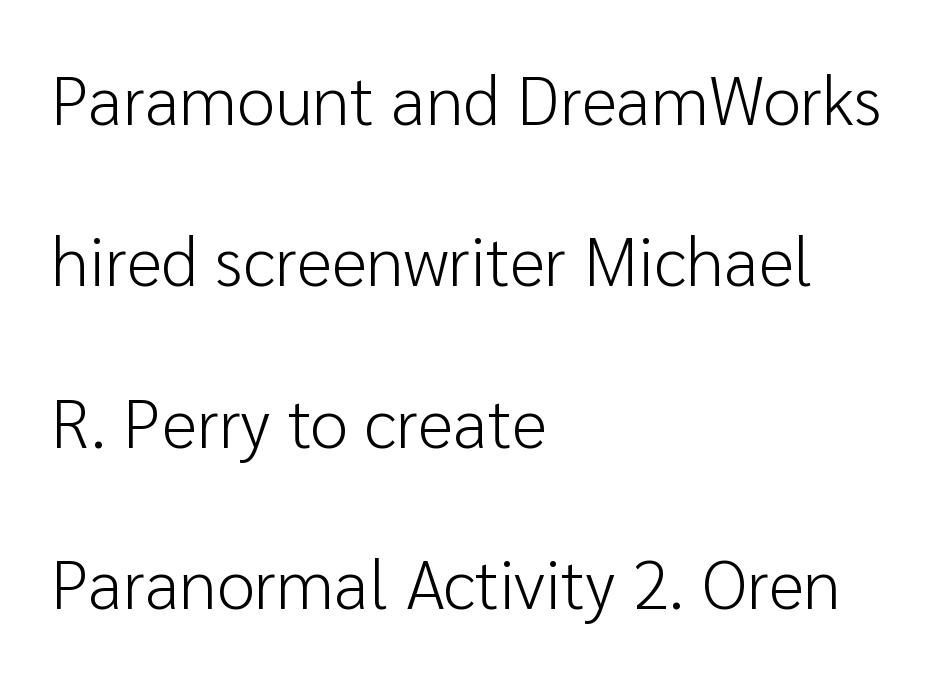
The image shows 69 px light sans-serif type, upright; set left-aligned, loose line spacing (2.34x), normal letter spacing, not underlined; low stroke contrast and a medium x-height.
